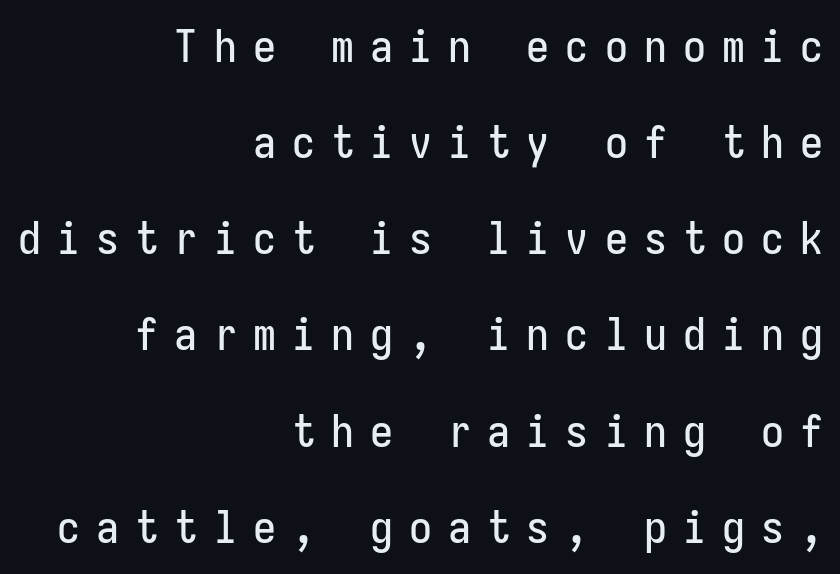
{"serif": "no", "italic": "no", "width": "condensed", "stroke_contrast": "low", "x_height": "medium", "underline": "no", "align": "right", "line_spacing": "loose", "line_spacing_ratio": 2.09, "letter_spacing": "wide", "letter_spacing_em": 0.35, "glyph_px": 46}
